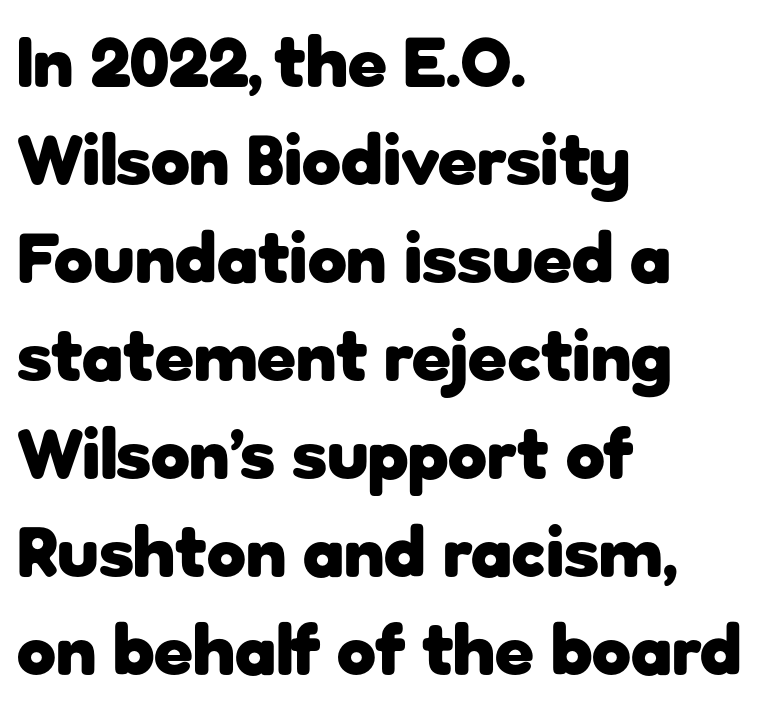
These lines were composed using upright roman letters. Set as a true bold cut, around the 700 mark. Each new line begins a customary step beneath the previous one. Do the characters align in a grid? No, the font is proportional. Nobody touched the tracking dial on this one. The baseline area is clear.
